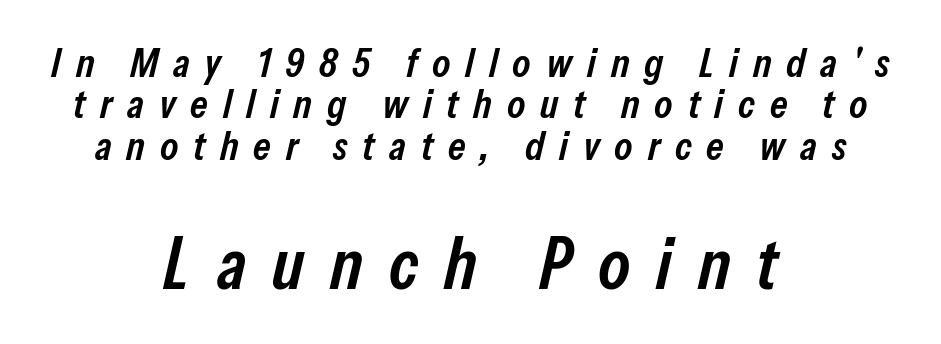
{"italic": "yes", "lean": "right", "slant_degrees": 13, "bold": "semi", "weight": "semibold", "width": "condensed", "stroke_contrast": "low", "x_height": "medium", "monospaced": "no", "underline": "no", "align": "center", "line_spacing": "tight", "line_spacing_ratio": 1.01, "letter_spacing": "wide", "letter_spacing_em": 0.36, "larger_block": "second", "size_ratio": 1.76, "glyph_px": 72}
